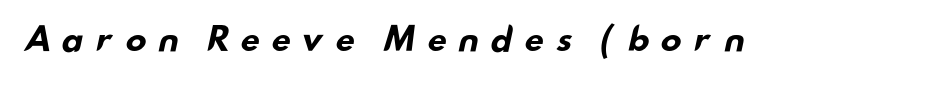
Q: Is the text bold? A: Yes.
Q: Is the typeface a serif or a sans-serif typeface? A: Sans-serif.
Q: Is the text underlined? A: No.
Q: Is the spacing between letters normal or unusually wide? A: Unusually wide.
Q: Width (condensed, normal, or wide)? A: Wide.
Q: Stroke contrast? A: Low.
Q: x-height? A: Small.
Q: Monospaced? A: No.
